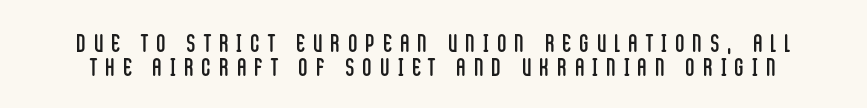
{"italic": "no", "bold": "no", "underline": "no", "line_spacing": "tight", "line_spacing_ratio": 0.96, "letter_spacing": "wide", "letter_spacing_em": 0.34, "glyph_px": 25}
